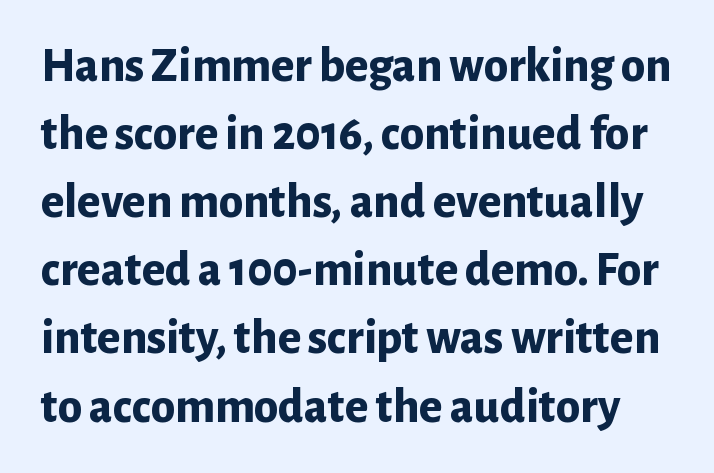
The image shows 49 px bold sans-serif type, upright; set normal line spacing (1.39x), normal letter spacing, not underlined; low stroke contrast and a medium x-height.
